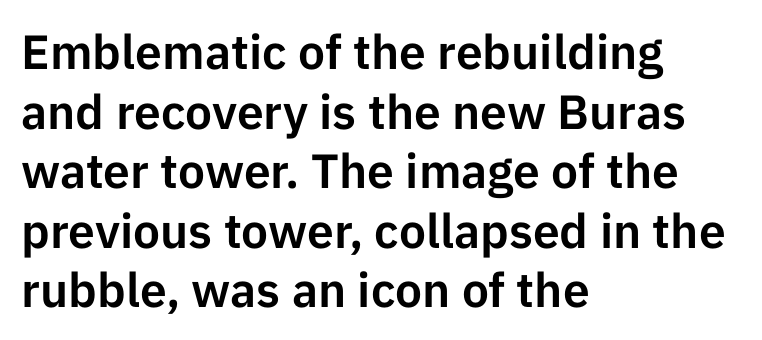
This rendering features lettering with no underline. Italic? Not at all — the glyphs are vertical. You could not count columns in this text — the font is proportionally spaced. The lines are quadded left. In terms of letterform style, serifs are entirely absent. Tracking value appears to be zero — textbook default spacing.
